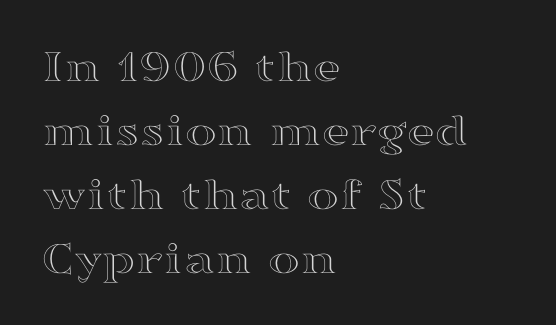
The image shows 48 px wide type, upright; set left-aligned, normal line spacing (1.33x), normal letter spacing, not underlined; a medium x-height.
